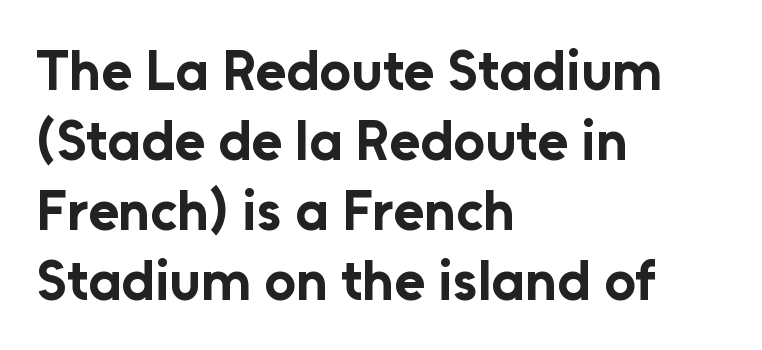
Q: Is the text bold? A: Yes.
Q: Is the text italic (slanted)? A: No, it is upright.
Q: Is the typeface a serif or a sans-serif typeface? A: Sans-serif.
Q: Is the text underlined? A: No.
Q: How is the paragraph aligned? A: Left-aligned.
Q: Is the spacing between letters normal or unusually wide? A: Normal.
Q: Is the spacing between lines tight, normal or loose? A: Normal.
Q: Width (condensed, normal, or wide)? A: Normal.
Q: Stroke contrast? A: Low.
Q: x-height? A: Medium.
Q: Monospaced? A: No.
